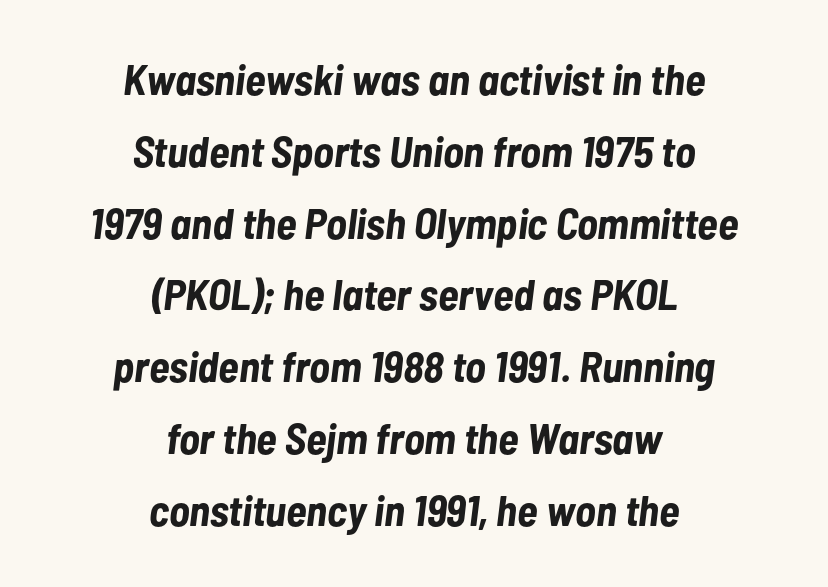
Q: Is the text bold? A: Yes.
Q: Is the text italic (slanted)? A: Yes, it leans right by about 7 degrees.
Q: Is the text underlined? A: No.
Q: How is the paragraph aligned? A: Centered.
Q: Is the spacing between letters normal or unusually wide? A: Normal.
Q: Is the spacing between lines tight, normal or loose? A: Normal.
Q: Width (condensed, normal, or wide)? A: Condensed.
Q: Stroke contrast? A: Low.
Q: x-height? A: Medium.
Q: Monospaced? A: No.
